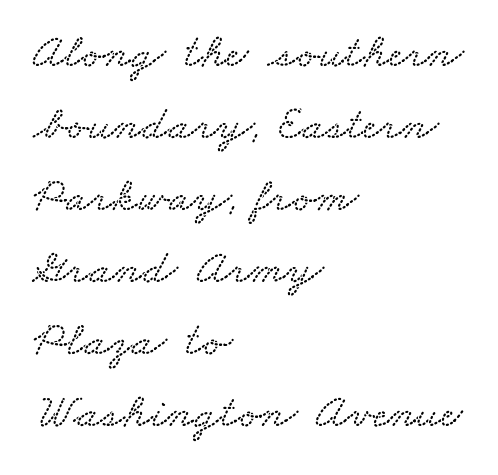
Q: Is the text underlined? A: No.
Q: How is the paragraph aligned? A: Left-aligned.
Q: Is the spacing between letters normal or unusually wide? A: Normal.
Q: Is the spacing between lines tight, normal or loose? A: Normal.
Q: Width (condensed, normal, or wide)? A: Wide.
Q: Stroke contrast? A: Low.
Q: x-height? A: Small.
Q: Monospaced? A: No.
